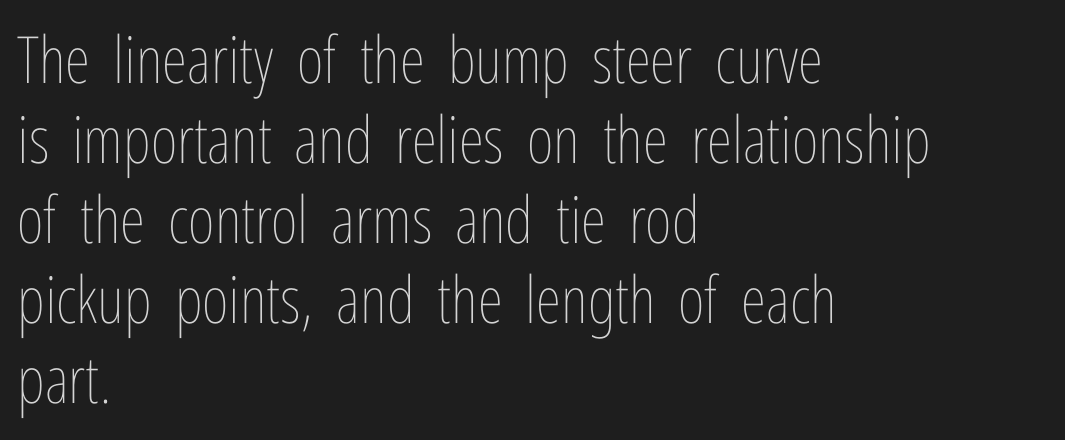
The image shows 65 px thin, condensed type, upright; set left-aligned, line spacing 1.23x, normal letter spacing, not underlined; low stroke contrast and a medium x-height.
